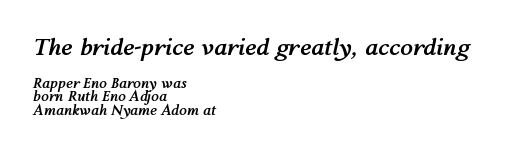
{"italic": "yes", "lean": "right", "slant_degrees": 12, "bold": "yes", "underline": "no", "align": "left", "line_spacing": "tight", "line_spacing_ratio": 0.97, "letter_spacing": "normal", "letter_spacing_em": 0.0, "larger_block": "first", "size_ratio": 1.64, "glyph_px": 23}
